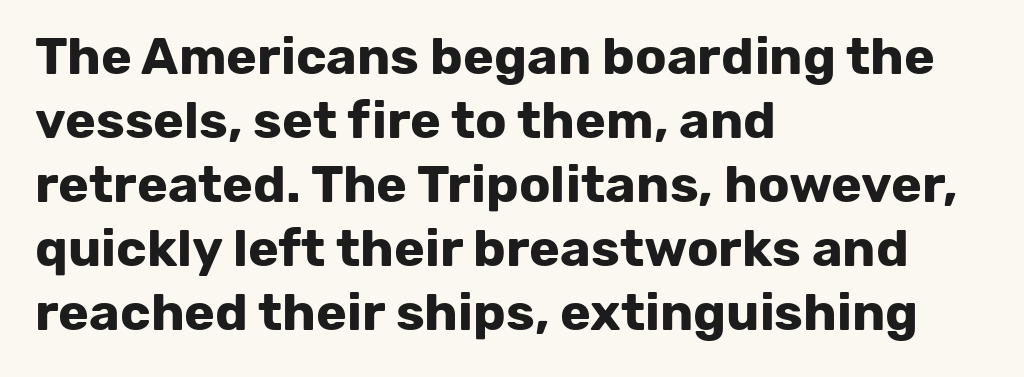
This sample uses a sans-serif face. The baseline area is clear. Does extra space separate the letters? No, they use regular spacing. The letters stand straight up with perfectly vertical stems. Spacing verdict: proportional, widths tailored to each character. Casual observation: everything's shoved over to the left.
